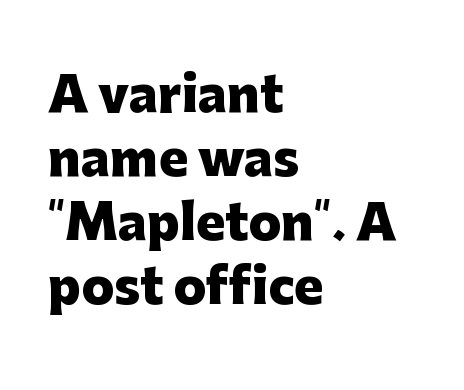
The image shows 48 px heavy sans-serif type, upright; set left-aligned, normal line spacing (1.33x), normal letter spacing, not underlined; low stroke contrast and a medium x-height.
